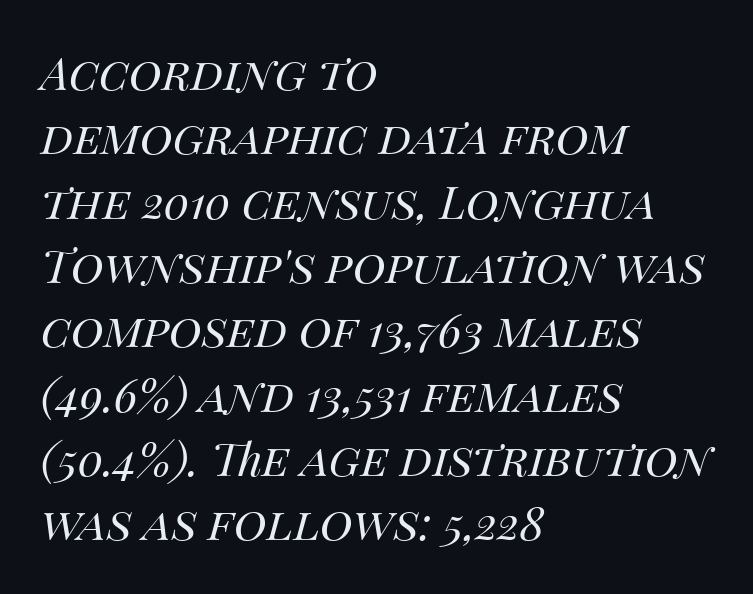
Weight: not bold — regular or lighter. Characters follow at the spacing the type designer built in. This sample is left-justified, so line endings fall wherever the words run out. Italic? Definitely — the glyphs are oblique. The lines sit at an ordinary, default distance from one another.
